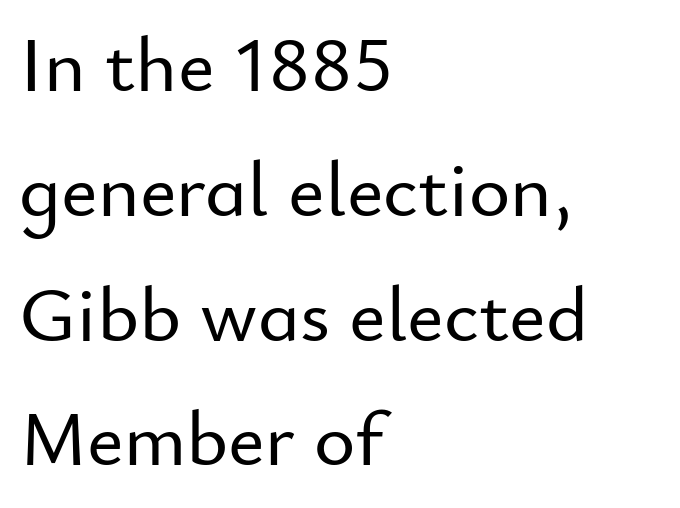
Q: Is the text italic (slanted)? A: No, it is upright.
Q: Is the typeface a serif or a sans-serif typeface? A: Sans-serif.
Q: Is the text underlined? A: No.
Q: How is the paragraph aligned? A: Left-aligned.
Q: Is the spacing between letters normal or unusually wide? A: Normal.
Q: Is the spacing between lines tight, normal or loose? A: Normal.
Q: Width (condensed, normal, or wide)? A: Normal.
Q: Stroke contrast? A: Low.
Q: x-height? A: Small.
Q: Monospaced? A: No.
